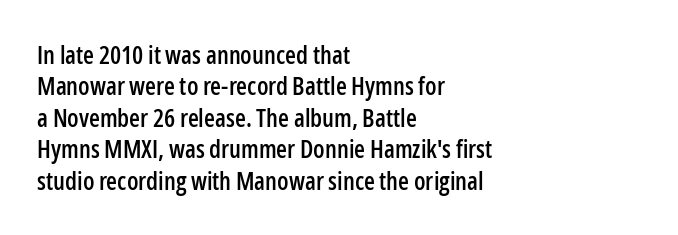
The space directly below the letters is spotless. Whoever set this chose a conventional vertical rhythm. The typesetter chose a ragged-right arrangement here. Posture: straight, roman, zero tilt. Standard letterfit; no display-style spreading of the glyphs.
